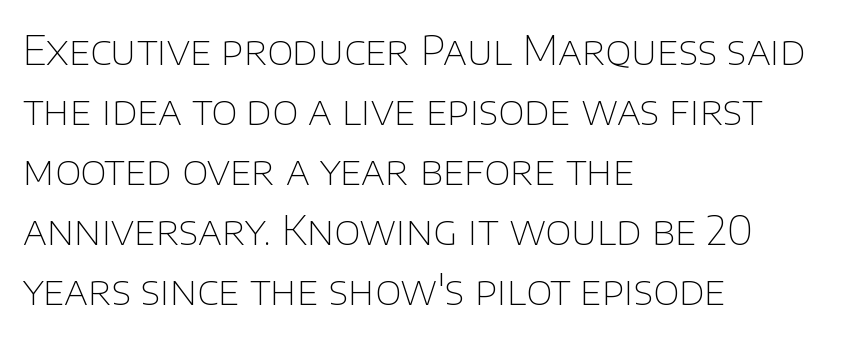
{"serif": "no", "italic": "no", "bold": "no", "weight": "thin", "width": "normal", "stroke_contrast": "low", "x_height": "large", "monospaced": "no", "underline": "no", "align": "left", "line_spacing": "normal", "line_spacing_ratio": 1.5, "letter_spacing": "normal", "letter_spacing_em": 0.0, "glyph_px": 40}
